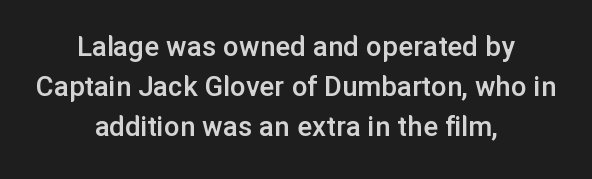
Nobody touched the tracking dial on this one. The font family rendered here belongs to the sans-serif group. Is the block centered? Yes — each line is placed symmetrically about the middle. Semibold letterforms, between regular and bold.
